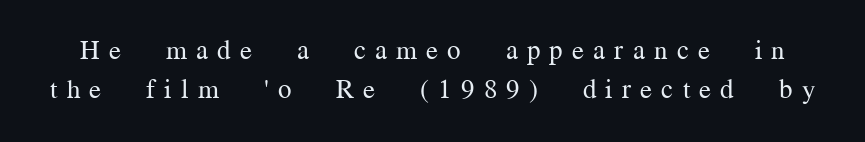
Q: Is the text bold? A: No.
Q: Is the text italic (slanted)? A: No, it is upright.
Q: Is the text underlined? A: No.
Q: Is the spacing between letters normal or unusually wide? A: Unusually wide.
Q: Is the spacing between lines tight, normal or loose? A: Normal.
